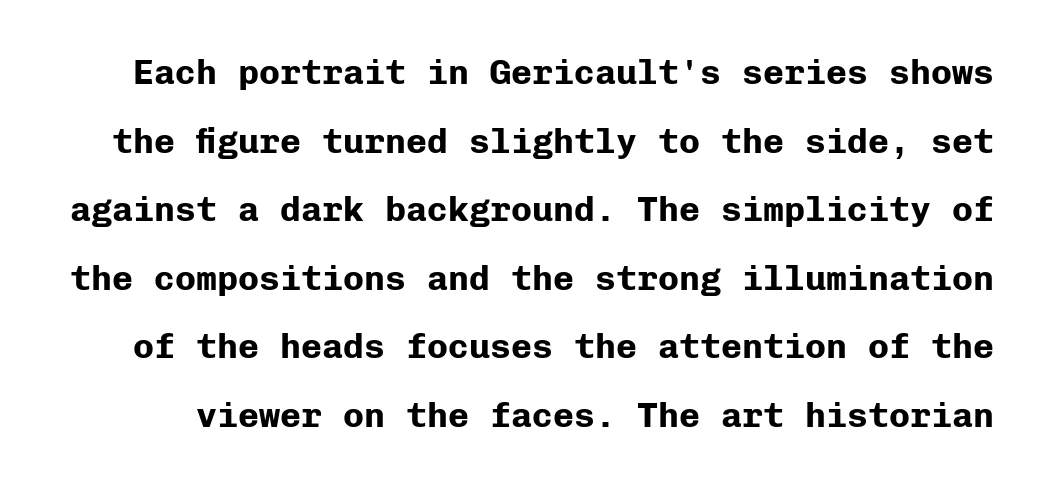
{"serif": "no", "italic": "no", "bold": "yes", "weight": "bold", "width": "normal", "stroke_contrast": "low", "x_height": "medium", "monospaced": "yes", "underline": "no", "line_spacing": "loose", "line_spacing_ratio": 1.96, "letter_spacing": "normal", "letter_spacing_em": 0.0, "glyph_px": 35}
